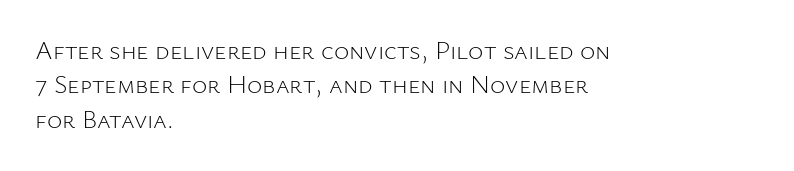
The image shows 26 px text type, upright; set left-aligned, normal line spacing (1.32x), normal letter spacing, not underlined.
